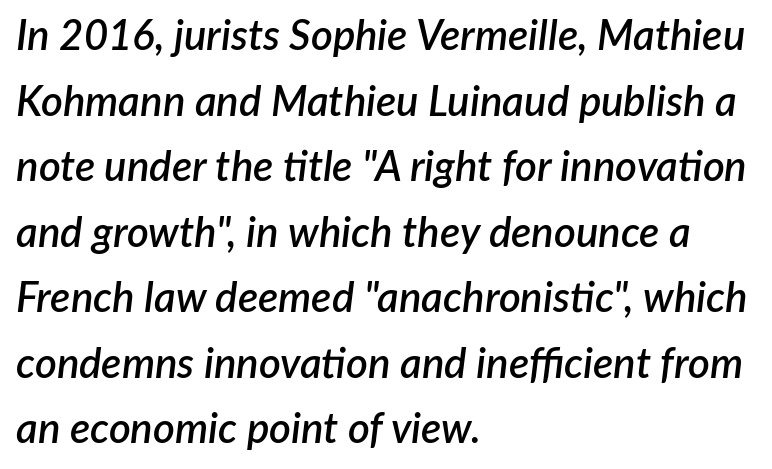
The image shows 42 px semibold type, italic (leaning right); set left-aligned, normal line spacing (1.56x), normal letter spacing, not underlined; low stroke contrast and a medium x-height.
